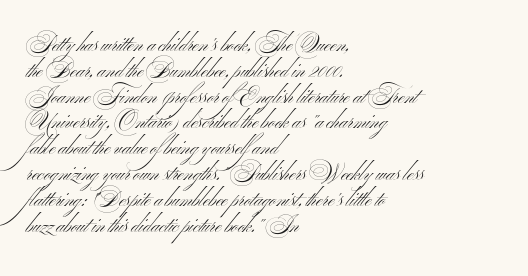
Visually the block forms a straight wall on the left and a jagged coastline on the right. This sample uses plain, unmodified letter spacing. The face looks like a standard text weight, possibly lighter. Check under the words: just untouched page.
